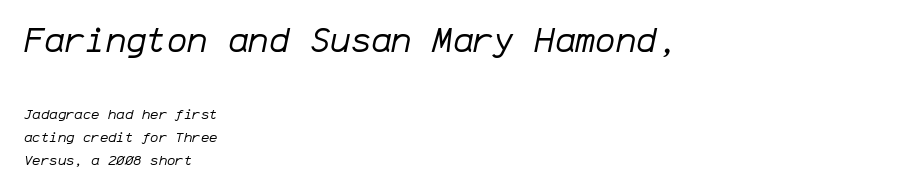
{"italic": "yes", "lean": "right", "slant_degrees": 12, "bold": "no", "weight": "regular", "width": "normal", "stroke_contrast": "low", "x_height": "medium", "monospaced": "yes", "underline": "no", "align": "left", "line_spacing": "normal", "line_spacing_ratio": 1.64, "letter_spacing": "normal", "letter_spacing_em": 0.0, "larger_block": "first", "size_ratio": 2.43, "glyph_px": 34}
